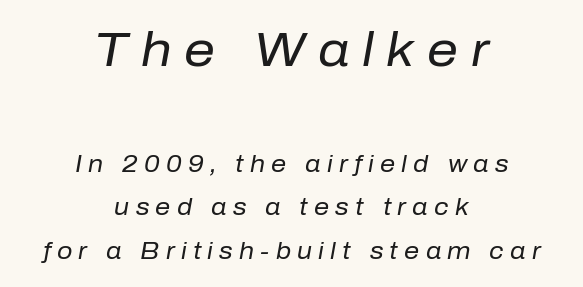
{"italic": "yes", "lean": "right", "slant_degrees": 10, "bold": "no", "weight": "regular", "width": "normal", "stroke_contrast": "low", "x_height": "medium", "monospaced": "no", "underline": "no", "align": "center", "line_spacing_ratio": 1.81, "letter_spacing": "wide", "letter_spacing_em": 0.26, "larger_block": "first", "size_ratio": 2.04, "glyph_px": 49}
